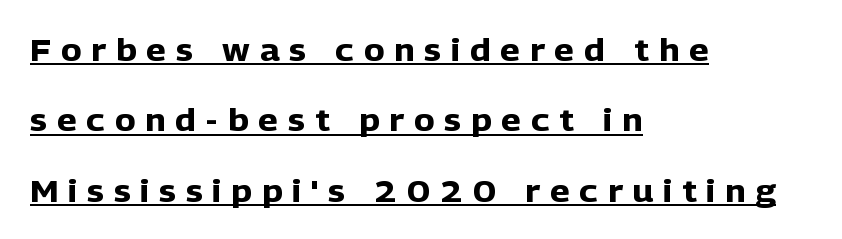
{"serif": "no", "italic": "no", "bold": "yes", "weight": "heavy", "width": "normal", "stroke_contrast": "low", "x_height": "medium", "monospaced": "no", "underline": "yes", "align": "left", "line_spacing": "loose", "line_spacing_ratio": 2.27, "letter_spacing": "wide", "letter_spacing_em": 0.32, "glyph_px": 31}
